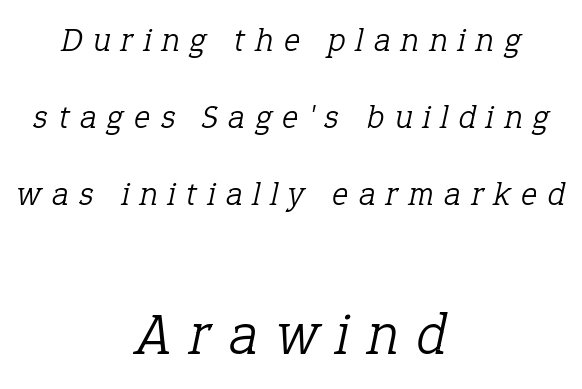
{"serif": "yes", "italic": "yes", "lean": "right", "slant_degrees": 12, "bold": "no", "weight": "light", "width": "normal", "stroke_contrast": "low", "x_height": "medium", "monospaced": "no", "underline": "no", "align": "center", "line_spacing": "loose", "line_spacing_ratio": 2.26, "letter_spacing": "wide", "letter_spacing_em": 0.31, "larger_block": "second", "size_ratio": 1.74, "glyph_px": 59}
